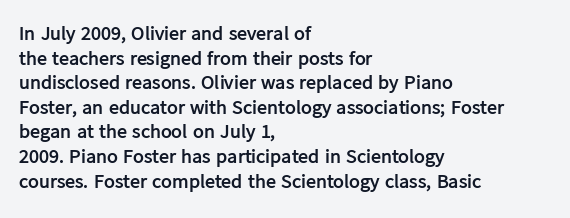
The image shows 20 px bold type, upright; set left-aligned, line spacing 1.23x, normal letter spacing, not underlined.
